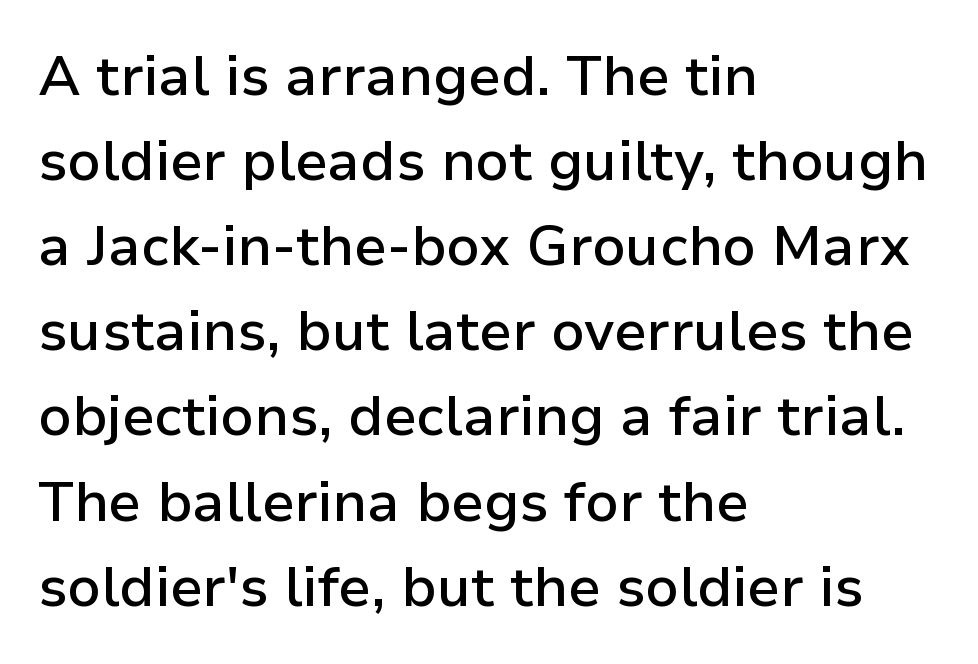
{"serif": "no", "italic": "no", "bold": "semi", "weight": "semibold", "width": "normal", "stroke_contrast": "low", "x_height": "medium", "monospaced": "no", "underline": "no", "align": "left", "line_spacing": "normal", "line_spacing_ratio": 1.52, "letter_spacing": "normal", "letter_spacing_em": 0.0, "glyph_px": 56}
